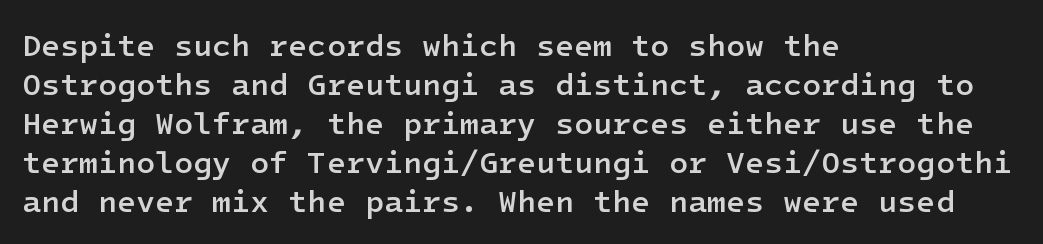
{"serif": "no", "italic": "no", "bold": "semi", "weight": "semibold", "width": "normal", "stroke_contrast": "low", "x_height": "medium", "underline": "no", "align": "left", "line_spacing": "normal", "line_spacing_ratio": 1.26, "letter_spacing": "normal", "letter_spacing_em": 0.0, "glyph_px": 31}
